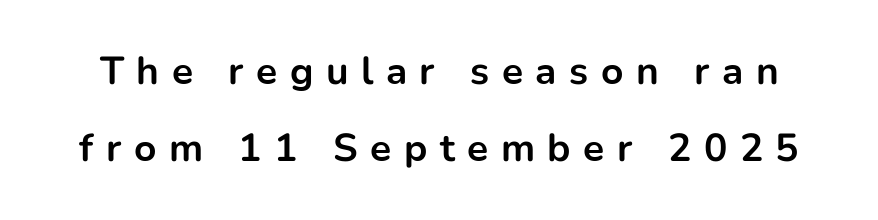
The image shows 39 px bold sans-serif type, upright; set loose line spacing (1.98x), unusually wide letter spacing (+0.32 em), not underlined; low stroke contrast and a medium x-height.
